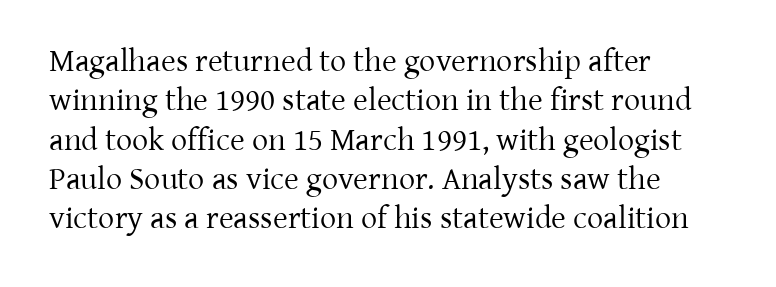
Q: Is the text bold? A: No.
Q: Is the text italic (slanted)? A: No, it is upright.
Q: Is the typeface a serif or a sans-serif typeface? A: Serif.
Q: Is the text underlined? A: No.
Q: How is the paragraph aligned? A: Left-aligned.
Q: Is the spacing between letters normal or unusually wide? A: Normal.
Q: Width (condensed, normal, or wide)? A: Normal.
Q: Stroke contrast? A: Low.
Q: x-height? A: Medium.
Q: Monospaced? A: No.
